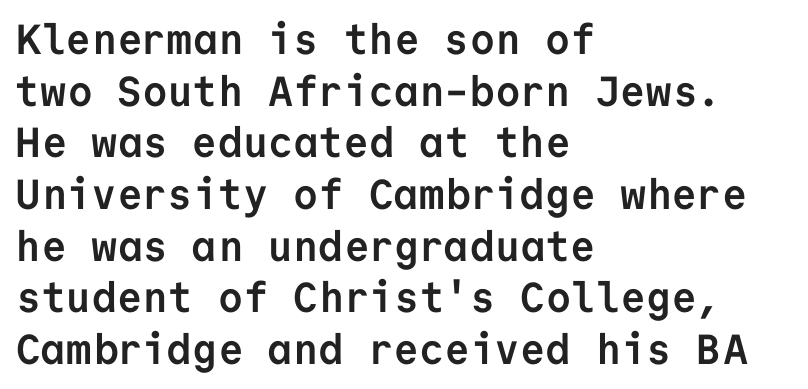
Q: Is the text bold? A: Yes.
Q: Is the text italic (slanted)? A: No, it is upright.
Q: Is the typeface a serif or a sans-serif typeface? A: Sans-serif.
Q: Is the text underlined? A: No.
Q: How is the paragraph aligned? A: Left-aligned.
Q: Is the spacing between letters normal or unusually wide? A: Normal.
Q: Width (condensed, normal, or wide)? A: Normal.
Q: Stroke contrast? A: Low.
Q: x-height? A: Medium.
Q: Monospaced? A: Yes.
